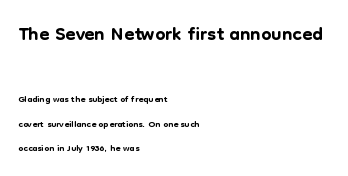
The image shows 29 px sans-serif type, upright; set left-aligned, line spacing 1.73x, normal letter spacing, not underlined; the first (top) block is 2.07x larger; low stroke contrast and a medium x-height.
